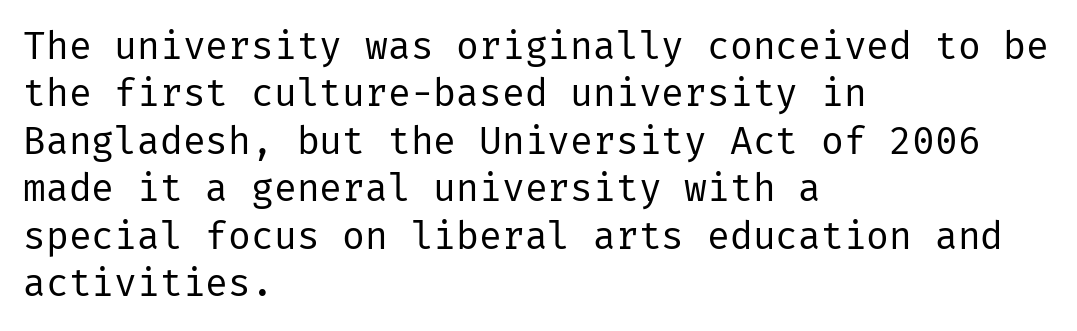
The image shows 38 px regular-weight sans-serif type, upright; set left-aligned, normal line spacing (1.25x), normal letter spacing, not underlined; low stroke contrast and a medium x-height.
